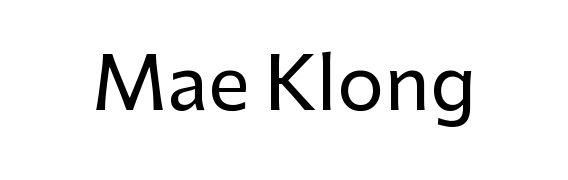
This is sans-serif lettering, the kind often seen on screens and signage. Nobody touched the tracking dial on this one. Clear beneath every line of the passage. Quick note: not italic, upright. This sample has the flowing, uneven cadence of proportional lettering.
